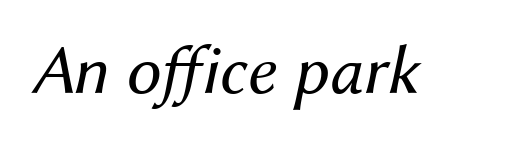
The passage shown is typed in a proportional face where columns would drift. What stands out about the letter spacing? Nothing — it is the standard amount. This rendering features lettering with no underline. The passage shown leans; its letterforms are oblique. The letters look calm and open, with moderate or lighter stems.
